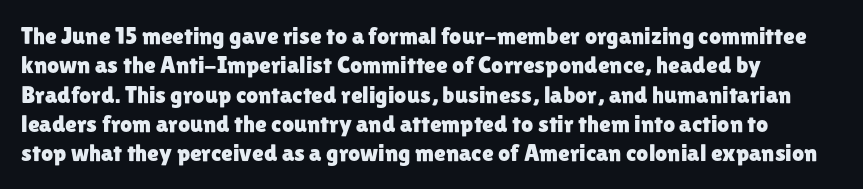
{"italic": "no", "underline": "no", "line_spacing_ratio": 1.22, "letter_spacing": "normal", "letter_spacing_em": 0.0, "glyph_px": 24}
